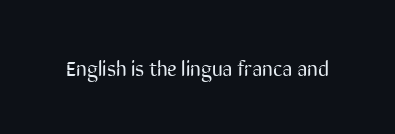
Q: Is the text bold? A: No.
Q: Is the text italic (slanted)? A: No, it is upright.
Q: Is the text underlined? A: No.
Q: Is the spacing between letters normal or unusually wide? A: Normal.
